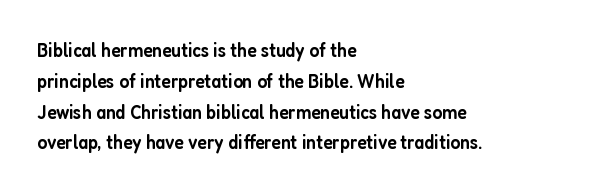
Strokes here are thickened, but only to semibold level. Successive baselines arrive at the customary interval. The axis of the letterforms is exactly vertical. Anything drawn beneath the words? Only blank space. Which margin do the lines hug? The left one — the right edge is uneven. This rendering leaves character spacing at its baseline value.
